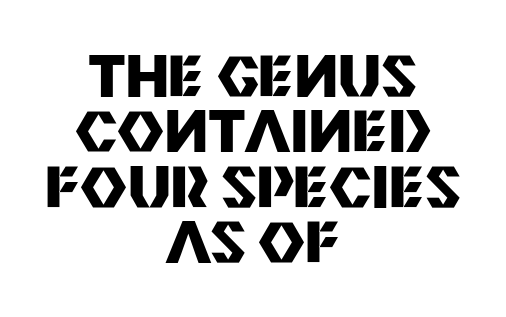
{"serif": "no", "italic": "no", "bold": "yes", "weight": "heavy", "width": "normal", "stroke_contrast": "medium", "x_height": "large", "monospaced": "no", "underline": "no", "align": "center", "line_spacing": "tight", "line_spacing_ratio": 0.97, "letter_spacing": "normal", "letter_spacing_em": 0.0, "glyph_px": 57}
